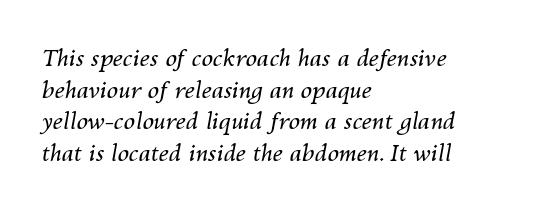
Q: Is the text bold? A: No.
Q: Is the text italic (slanted)? A: Yes, it leans right by about 10 degrees.
Q: Is the text underlined? A: No.
Q: How is the paragraph aligned? A: Left-aligned.
Q: Is the spacing between letters normal or unusually wide? A: Normal.
Q: Is the spacing between lines tight, normal or loose? A: Normal.
